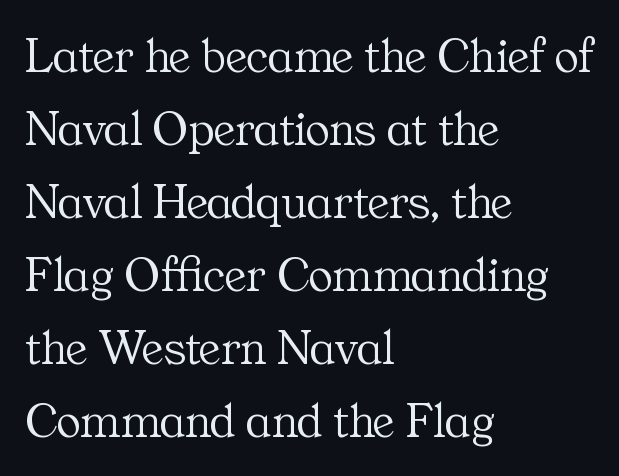
Compared with a typical body face, this is equally light or lighter still. Leading: standard. This is roman type, the default non-slanted kind. The lines are quadded left. Default kerning and tracking; the words read as compact shapes. Here the designer chose a conventional face with non-uniform glyph widths.
